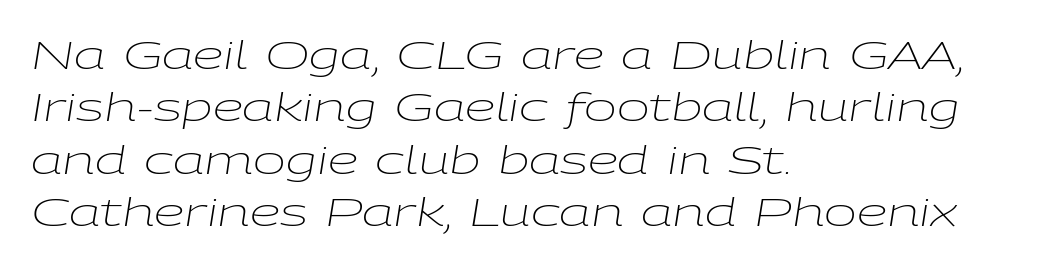
Spacing between characters is what you'd get straight out of the box. The letters advance in unequal steps, a hallmark of proportional type. The paragraph has a hard left edge and a soft right edge. Summary of vertical rhythm: regular, with standard interline spacing. The cut favours lightness, reaching ordinary text weight at its darkest.
